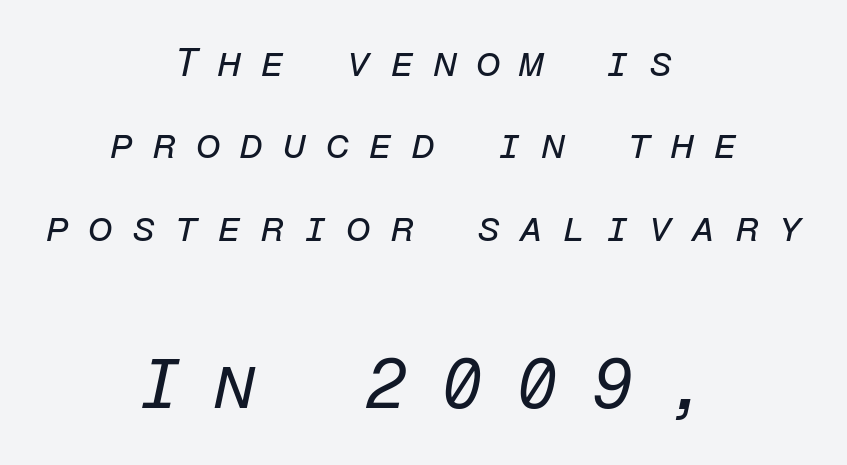
{"italic": "yes", "lean": "right", "slant_degrees": 12, "bold": "no", "weight": "regular", "width": "normal", "stroke_contrast": "low", "x_height": "medium", "monospaced": "yes", "underline": "no", "align": "center", "line_spacing": "loose", "line_spacing_ratio": 2.06, "letter_spacing": "wide", "letter_spacing_em": 0.46, "larger_block": "second", "size_ratio": 1.75, "glyph_px": 70}
